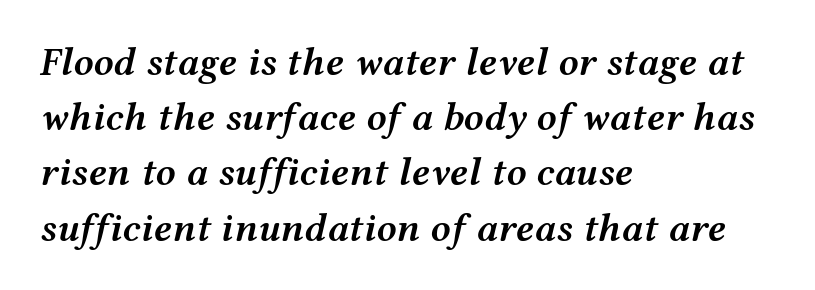
Horizontal bands of white between lines are of average thickness. The rag falls on the right side of this text block. Spacing between characters is what you'd get straight out of the box. Typesetter's note: demi weight, one step under bold. These lines are rendered in a variable-pitch font. Tall strokes in this sample are angled rather than plumb.
